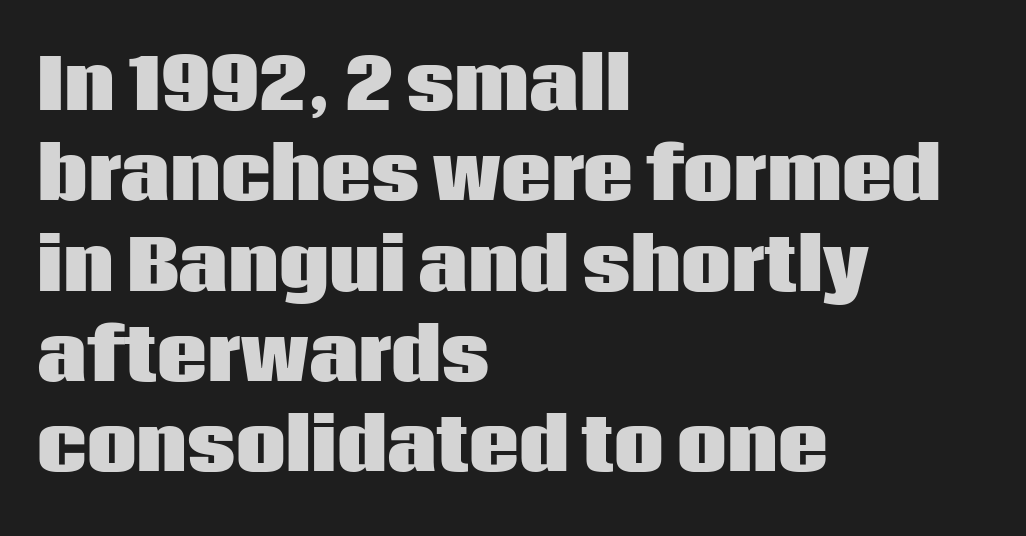
{"serif": "no", "italic": "no", "bold": "yes", "weight": "heavy", "width": "normal", "stroke_contrast": "low", "x_height": "large", "monospaced": "no", "underline": "no", "align": "left", "line_spacing": "normal", "line_spacing_ratio": 1.29, "letter_spacing": "normal", "letter_spacing_em": 0.0, "glyph_px": 70}
